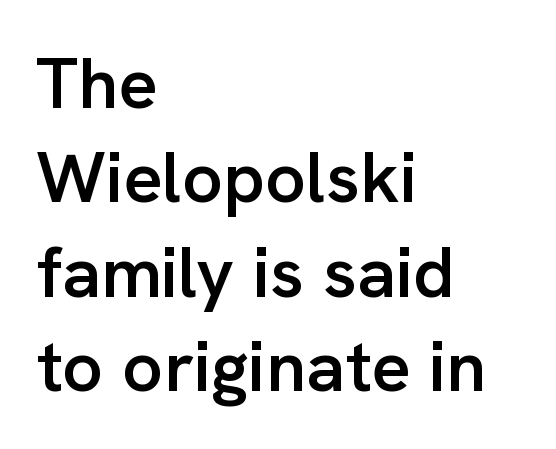
Q: Is the text bold? A: Semi-bold.
Q: Is the text italic (slanted)? A: No, it is upright.
Q: Is the typeface a serif or a sans-serif typeface? A: Sans-serif.
Q: Is the text underlined? A: No.
Q: How is the paragraph aligned? A: Left-aligned.
Q: Is the spacing between letters normal or unusually wide? A: Normal.
Q: Is the spacing between lines tight, normal or loose? A: Normal.
Q: Width (condensed, normal, or wide)? A: Normal.
Q: Stroke contrast? A: Low.
Q: x-height? A: Medium.
Q: Monospaced? A: No.
